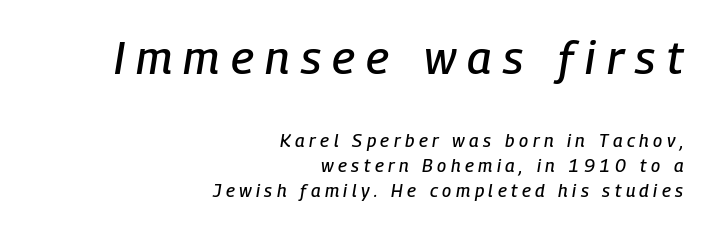
These two chunks differ in scale, with the top chunk taking the larger measure. Is the block centered? No — it sits flush against the right margin. Check the space under the baseline: it is left empty. Honestly, the letter spacing is so wide it's the main thing you notice.
